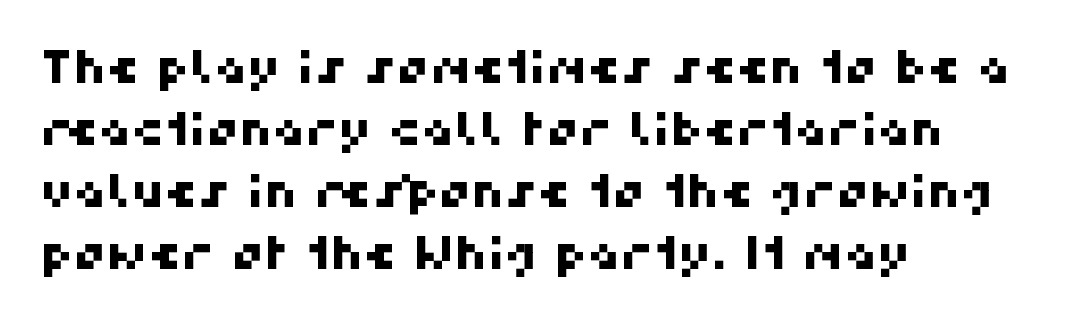
{"serif": "no", "width": "normal", "stroke_contrast": "high", "x_height": "medium", "monospaced": "no", "underline": "no", "align": "left", "line_spacing": "normal", "line_spacing_ratio": 1.35, "letter_spacing": "normal", "letter_spacing_em": 0.0, "glyph_px": 46}
